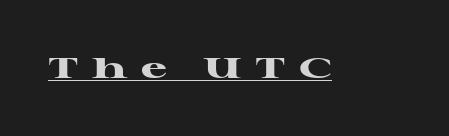
The image shows 29 px heavy, wide serif type, upright; set unusually wide letter spacing (+0.47 em), underlined; high stroke contrast and a medium x-height.
